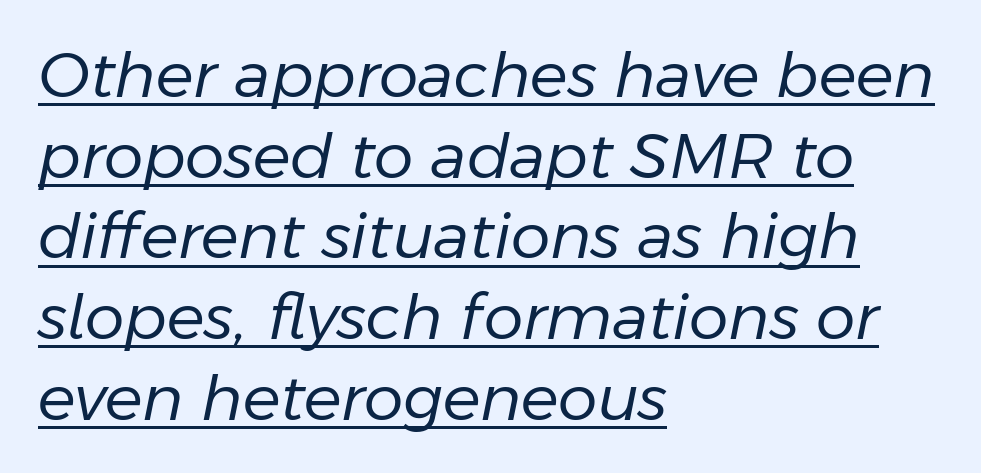
{"italic": "yes", "lean": "right", "slant_degrees": 11, "bold": "no", "weight": "regular", "width": "normal", "stroke_contrast": "low", "x_height": "medium", "monospaced": "no", "underline": "yes", "align": "left", "line_spacing": "normal", "line_spacing_ratio": 1.28, "letter_spacing": "normal", "letter_spacing_em": 0.0, "glyph_px": 63}
